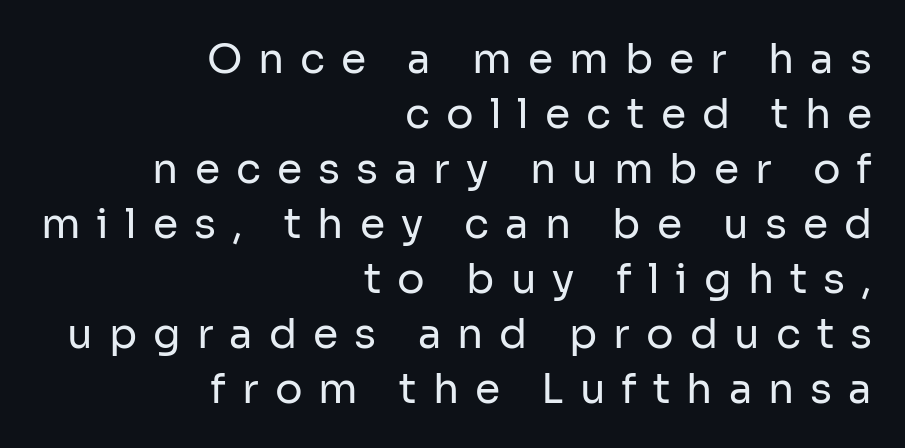
The face looks like a standard text weight, possibly lighter. Note: no serifs on the glyphs. This sample keeps an unexceptional amount of space between lines. The rendering uses natural spacing where letterforms have individual widths.
